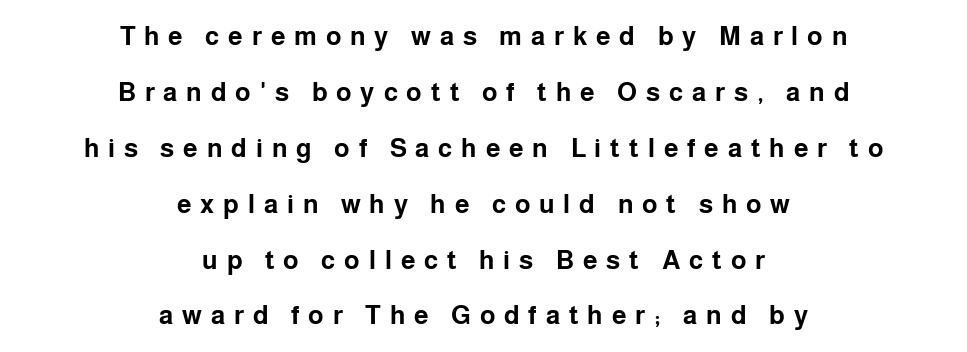
{"italic": "no", "bold": "yes", "underline": "no", "align": "center", "line_spacing": "loose", "line_spacing_ratio": 2.15, "letter_spacing": "wide", "letter_spacing_em": 0.34, "glyph_px": 26}
